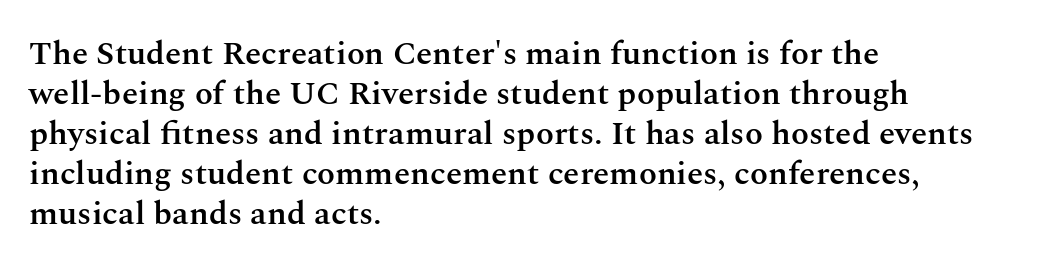
The specimen omits any rule beneath the text block's lines. There is no visible air inserted between adjacent glyphs. The passage shown is typeset with a serif family. Italic? Not at all — the glyphs are vertical. The setting favours the left margin, as ordinary paragraphs usually do. Varying glyph widths throughout — classic text-font behaviour.
